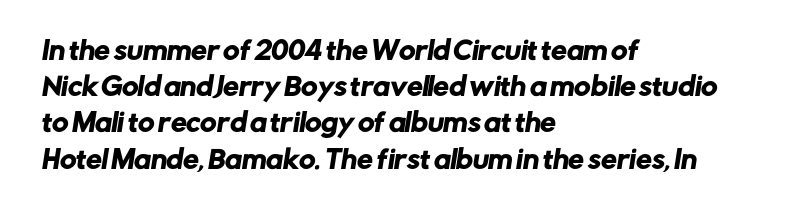
Q: Is the text underlined? A: No.
Q: How is the paragraph aligned? A: Left-aligned.
Q: Is the spacing between letters normal or unusually wide? A: Normal.
Q: Is the spacing between lines tight, normal or loose? A: Normal.
